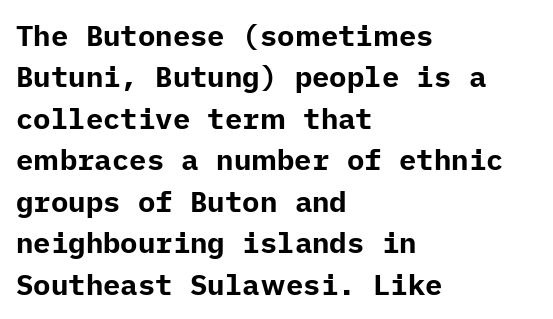
{"serif": "no", "italic": "no", "bold": "yes", "weight": "bold", "width": "normal", "stroke_contrast": "low", "x_height": "medium", "underline": "no", "align": "left", "line_spacing": "normal", "line_spacing_ratio": 1.43, "letter_spacing": "normal", "letter_spacing_em": 0.0, "glyph_px": 29}
